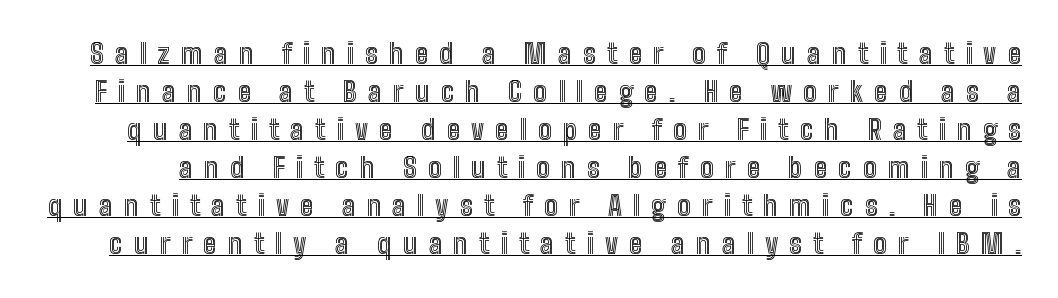
Q: Is the text italic (slanted)? A: No, it is upright.
Q: Is the text underlined? A: Yes.
Q: Is the spacing between letters normal or unusually wide? A: Unusually wide.
Q: Is the spacing between lines tight, normal or loose? A: Normal.
